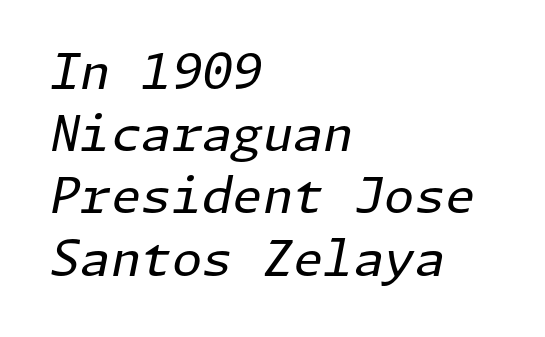
The image shows 49 px regular-weight type, italic (leaning right); set left-aligned, normal line spacing (1.27x), normal letter spacing, not underlined; low stroke contrast and a medium x-height.
